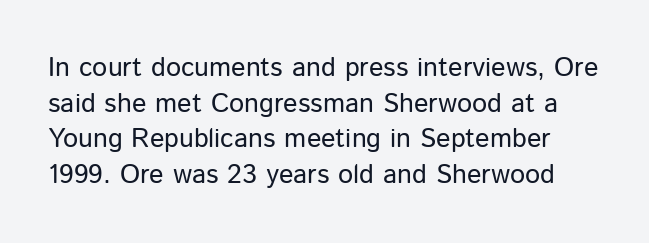
The image shows 27 px text type, upright; set normal line spacing (1.32x), normal letter spacing, not underlined.
